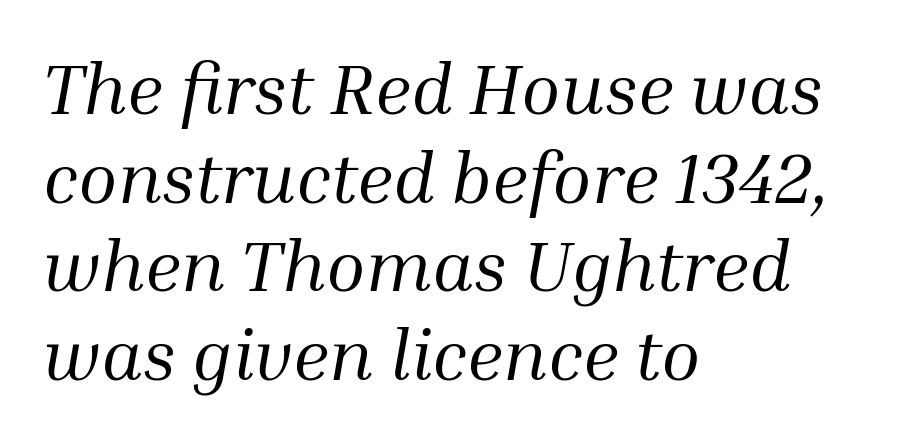
The face used here is seriffed, in the tradition of book romans. Notice how the passage keeps a crisp vertical edge on the left only. Italic? Definitely — the glyphs are oblique. Looks like regular typesetting: each glyph gets only the width it needs. The weight tops out at a normal text grade. Quick note: underline off.
